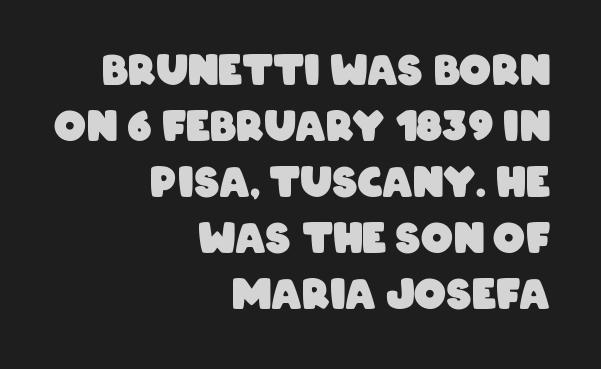
{"serif": "no", "bold": "yes", "weight": "heavy", "width": "condensed", "stroke_contrast": "low", "x_height": "large", "monospaced": "no", "underline": "no", "align": "right", "line_spacing": "normal", "line_spacing_ratio": 1.4, "letter_spacing": "normal", "letter_spacing_em": 0.0, "glyph_px": 40}
